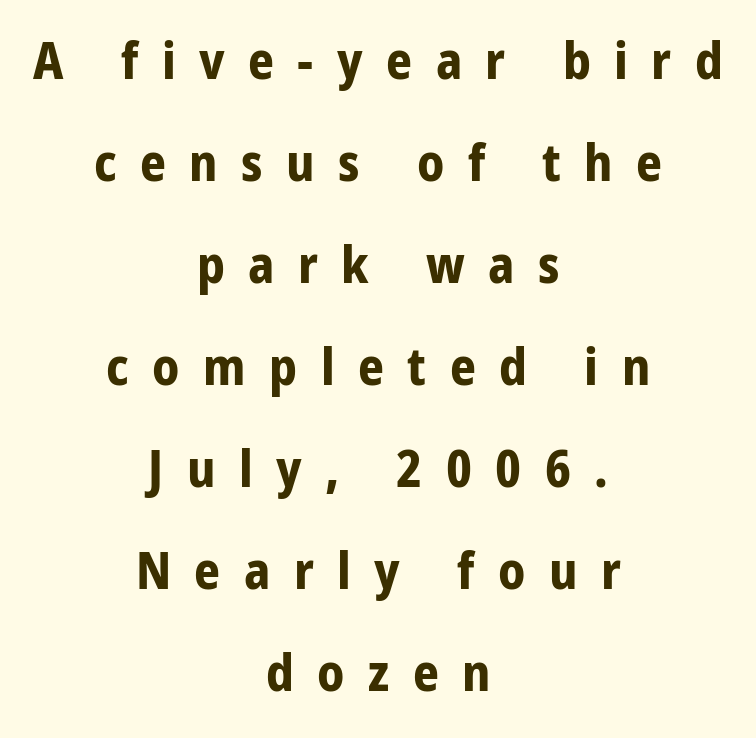
Q: Is the text bold? A: Yes.
Q: Is the text italic (slanted)? A: No, it is upright.
Q: Is the typeface a serif or a sans-serif typeface? A: Sans-serif.
Q: Is the text underlined? A: No.
Q: How is the paragraph aligned? A: Centered.
Q: Is the spacing between letters normal or unusually wide? A: Unusually wide.
Q: Is the spacing between lines tight, normal or loose? A: Loose.
Q: Width (condensed, normal, or wide)? A: Condensed.
Q: Stroke contrast? A: Low.
Q: x-height? A: Medium.
Q: Monospaced? A: No.
